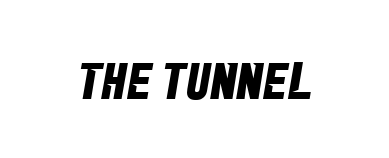
Q: Is the text bold? A: Yes.
Q: Is the typeface a serif or a sans-serif typeface? A: Sans-serif.
Q: Is the text underlined? A: No.
Q: Is the spacing between letters normal or unusually wide? A: Normal.
Q: Width (condensed, normal, or wide)? A: Condensed.
Q: Stroke contrast? A: Low.
Q: x-height? A: Large.
Q: Monospaced? A: No.
